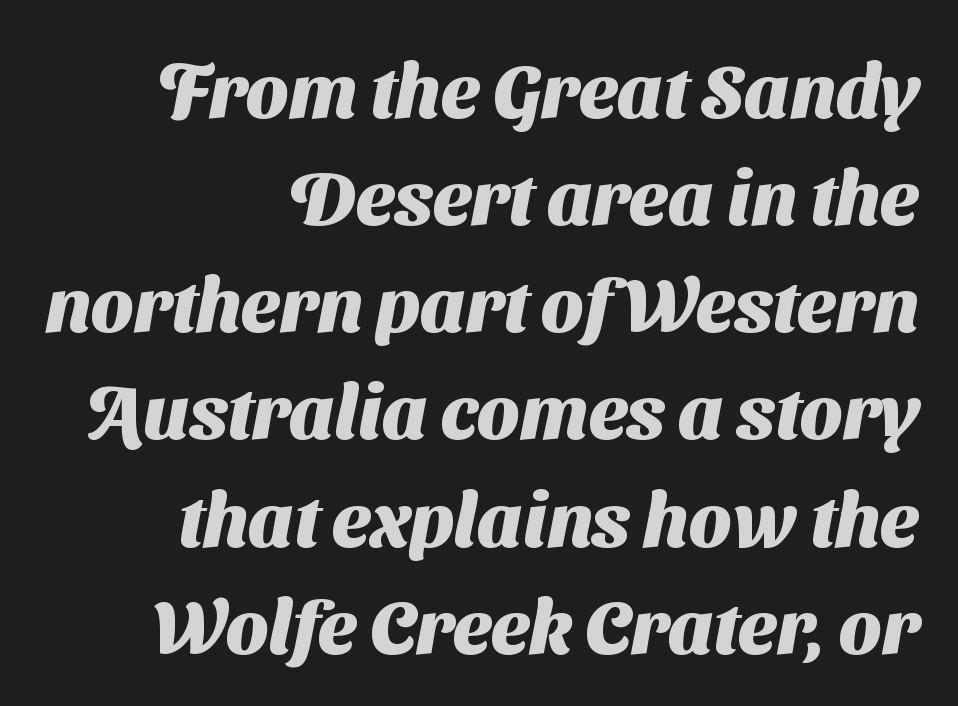
The image shows 76 px heavy sans-serif type; set right-aligned, normal line spacing (1.41x), normal letter spacing, not underlined; medium stroke contrast and a medium x-height.
